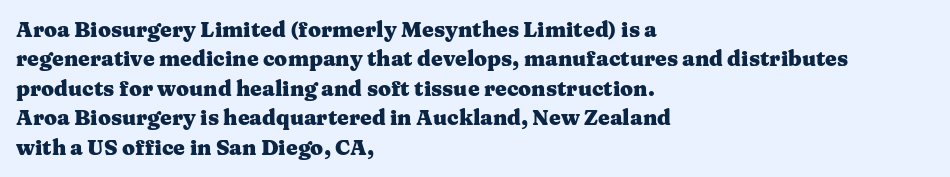
Q: Is the text bold? A: Yes.
Q: Is the text italic (slanted)? A: No, it is upright.
Q: Is the text underlined? A: No.
Q: How is the paragraph aligned? A: Left-aligned.
Q: Is the spacing between letters normal or unusually wide? A: Normal.
Q: Is the spacing between lines tight, normal or loose? A: Normal.
